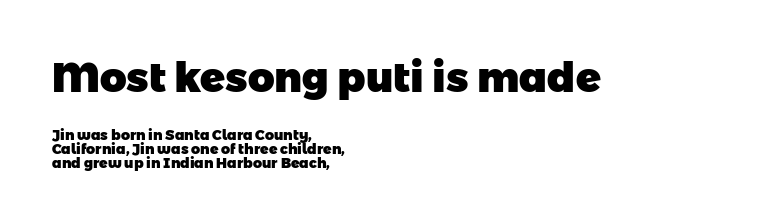
Vertically, the passage feels compressed, each row crowding the next. The space directly below the letters is spotless. This layout puts the oversized block above and the modest block below. Here the glyphs are tracked normally, forming tight word shapes. Character widths vary here, with narrow letters taking less room than wide ones.
